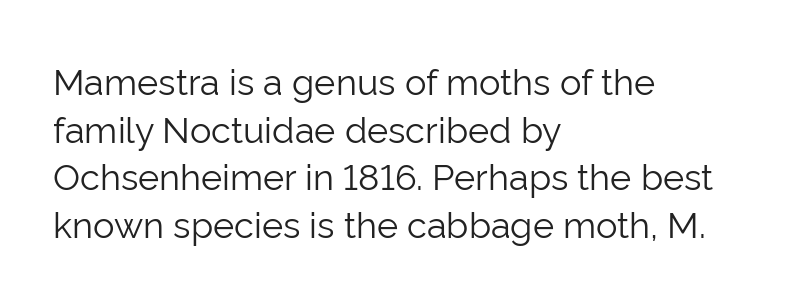
Stroke terminals: plain, sans-serif. A typesetter would call this proportional, since set widths differ per character. Nothing unusual about the tracking: characters are spaced as the font intends. The passage shown is not underscored anywhere. Each stroke keeps to a modest, everyday thickness or less.
